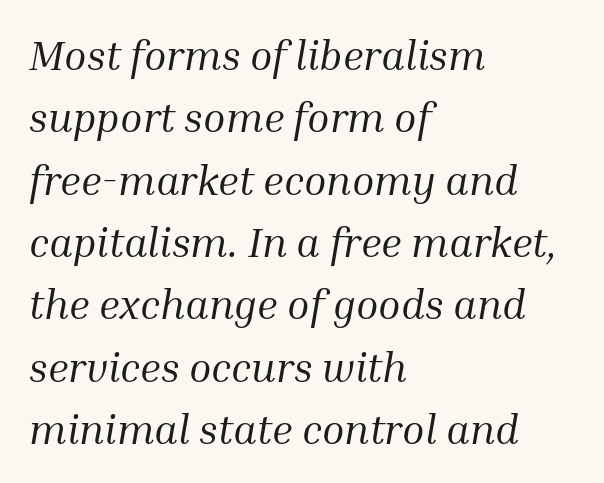
{"serif": "yes", "italic": "yes", "lean": "right", "slant_degrees": 10, "bold": "no", "weight": "regular", "width": "normal", "stroke_contrast": "medium", "x_height": "medium", "monospaced": "no", "underline": "no", "align": "left", "line_spacing": "normal", "line_spacing_ratio": 1.52, "letter_spacing": "normal", "letter_spacing_em": 0.0, "glyph_px": 41}
